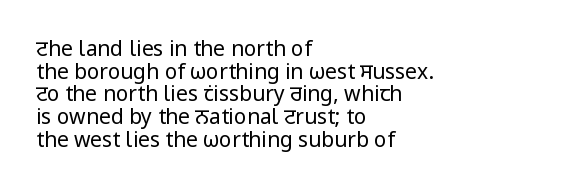
Q: Is the text bold? A: No.
Q: Is the text italic (slanted)? A: No, it is upright.
Q: Is the text underlined? A: No.
Q: How is the paragraph aligned? A: Left-aligned.
Q: Is the spacing between letters normal or unusually wide? A: Normal.
Q: Is the spacing between lines tight, normal or loose? A: Tight.
